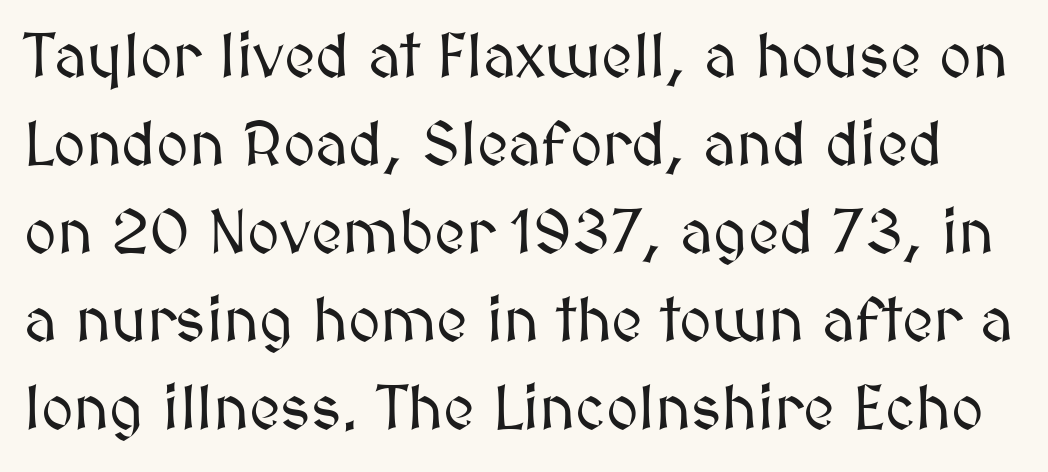
Character widths vary here, with narrow letters taking less room than wide ones. The lettering holds an erect, upright posture throughout. Students, observe: this is what conventionally led text looks like. Each row of text sits above clean, open space. The gaps between neighbouring characters are ordinary and unremarkable.
